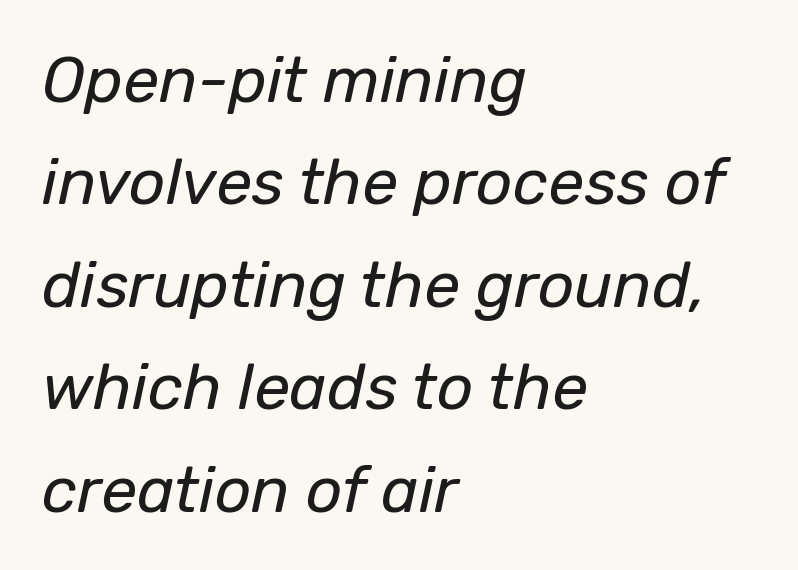
Weight: not bold — regular or lighter. The baseline area is clear. The leading is moderate, giving the passage an even texture. Designer's note — italics engaged. The passage shown has conventional tracking throughout. Is this a fixed-width face? No — the glyphs have proportional, varying widths.
